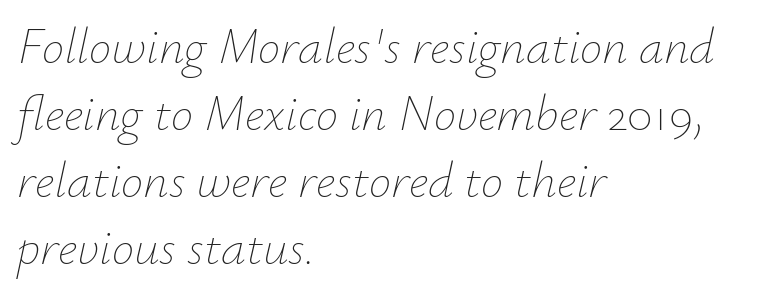
Descenders hang freely into open space. Look at the tracking — it's just the regular setting, nothing added. The rendering applies a slant to the glyphs. These lines are set flush left with a ragged right edge.
